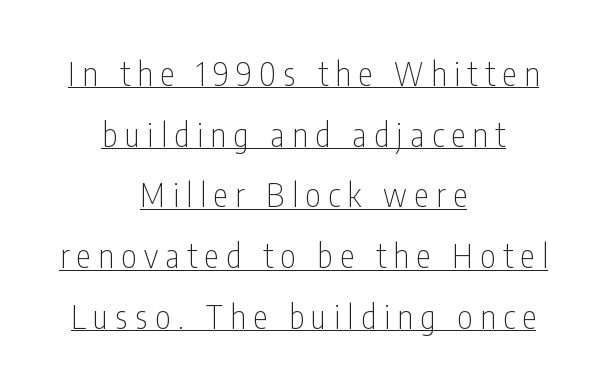
Q: Is the text bold? A: No.
Q: Is the text italic (slanted)? A: No, it is upright.
Q: Is the typeface a serif or a sans-serif typeface? A: Sans-serif.
Q: Is the text underlined? A: Yes.
Q: How is the paragraph aligned? A: Centered.
Q: Is the spacing between letters normal or unusually wide? A: Unusually wide.
Q: Width (condensed, normal, or wide)? A: Condensed.
Q: Stroke contrast? A: Low.
Q: x-height? A: Medium.
Q: Monospaced? A: No.
